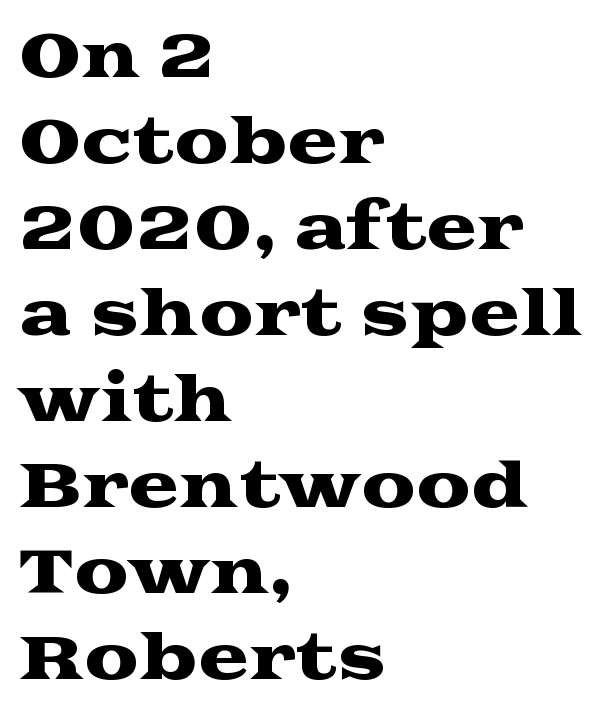
Q: Is the text italic (slanted)? A: No, it is upright.
Q: Is the typeface a serif or a sans-serif typeface? A: Serif.
Q: Is the text underlined? A: No.
Q: How is the paragraph aligned? A: Left-aligned.
Q: Is the spacing between letters normal or unusually wide? A: Normal.
Q: Is the spacing between lines tight, normal or loose? A: Normal.
Q: Width (condensed, normal, or wide)? A: Wide.
Q: Stroke contrast? A: Medium.
Q: x-height? A: Medium.
Q: Monospaced? A: No.
